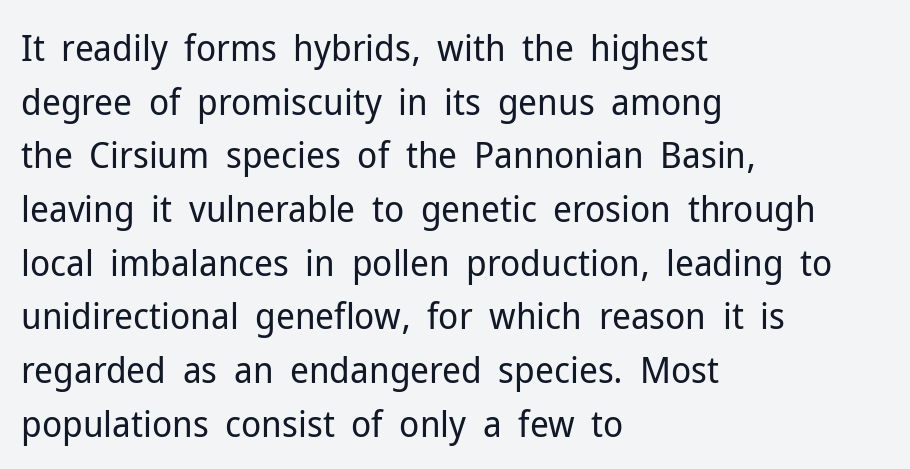
The image shows 37 px regular-weight sans-serif type, upright; set left-aligned, normal line spacing (1.45x), normal letter spacing, not underlined; low stroke contrast and a medium x-height.
